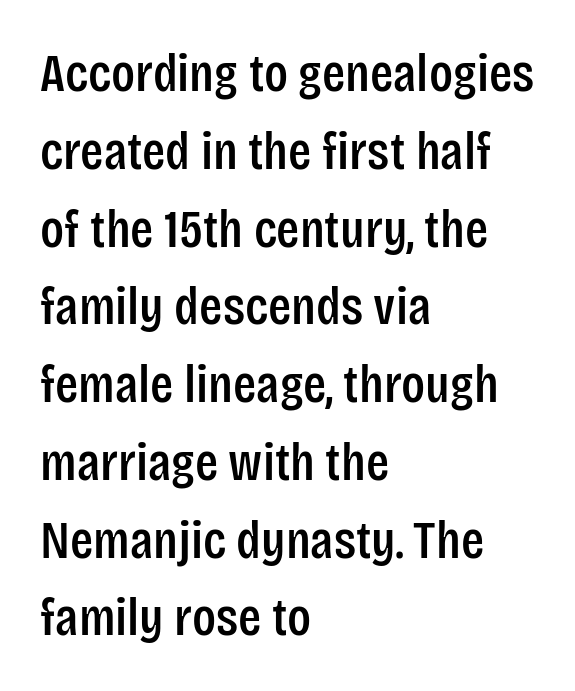
Q: Is the text italic (slanted)? A: No, it is upright.
Q: Is the typeface a serif or a sans-serif typeface? A: Sans-serif.
Q: Is the text underlined? A: No.
Q: How is the paragraph aligned? A: Left-aligned.
Q: Is the spacing between letters normal or unusually wide? A: Normal.
Q: Is the spacing between lines tight, normal or loose? A: Normal.
Q: Width (condensed, normal, or wide)? A: Condensed.
Q: Stroke contrast? A: Low.
Q: x-height? A: Large.
Q: Monospaced? A: No.
